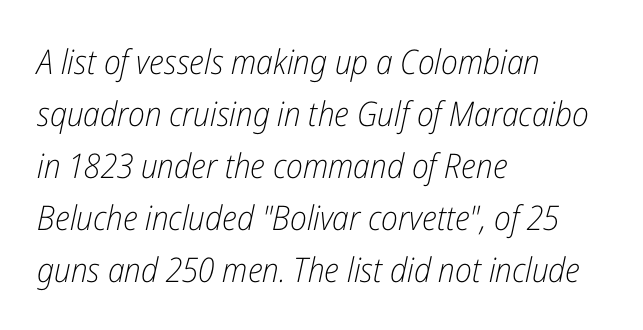
{"italic": "yes", "lean": "right", "slant_degrees": 12, "bold": "no", "weight": "light", "width": "condensed", "stroke_contrast": "low", "x_height": "medium", "monospaced": "no", "underline": "no", "align": "left", "line_spacing": "normal", "line_spacing_ratio": 1.53, "letter_spacing": "normal", "letter_spacing_em": 0.0, "glyph_px": 34}
